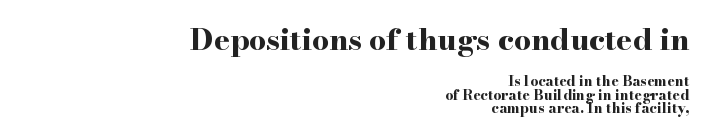
Q: Is the text bold? A: Yes.
Q: Is the text italic (slanted)? A: No, it is upright.
Q: Is the typeface a serif or a sans-serif typeface? A: Serif.
Q: Is the text underlined? A: No.
Q: How is the paragraph aligned? A: Right-aligned.
Q: Is the spacing between letters normal or unusually wide? A: Normal.
Q: Is the spacing between lines tight, normal or loose? A: Tight.
Q: Which block of text is set in a larger size, the first (top) or the second (bottom)? A: The first (top) one.
Q: Width (condensed, normal, or wide)? A: Wide.
Q: Stroke contrast? A: High.
Q: x-height? A: Small.
Q: Monospaced? A: No.
